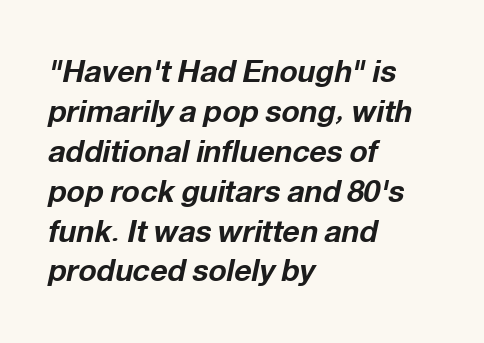
The image shows 30 px bold type, italic (leaning right); set left-aligned, normal line spacing (1.33x), normal letter spacing, not underlined; low stroke contrast and a medium x-height.
